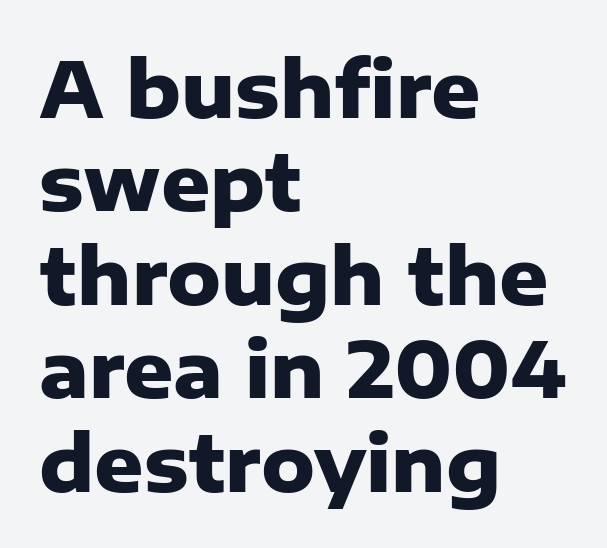
Q: Is the text bold? A: Yes.
Q: Is the text italic (slanted)? A: No, it is upright.
Q: Is the typeface a serif or a sans-serif typeface? A: Sans-serif.
Q: Is the text underlined? A: No.
Q: How is the paragraph aligned? A: Left-aligned.
Q: Is the spacing between letters normal or unusually wide? A: Normal.
Q: Width (condensed, normal, or wide)? A: Normal.
Q: Stroke contrast? A: Low.
Q: x-height? A: Medium.
Q: Monospaced? A: No.
